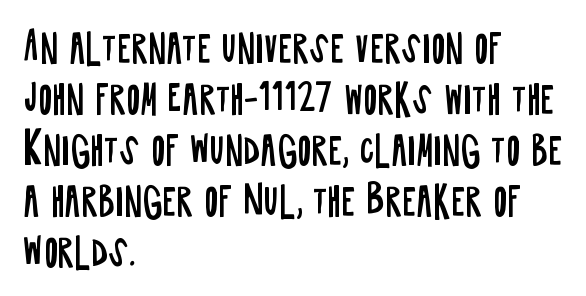
The image shows 37 px regular-weight, condensed sans-serif type, upright; set left-aligned, normal line spacing (1.38x), normal letter spacing, not underlined; low stroke contrast and a large x-height.
